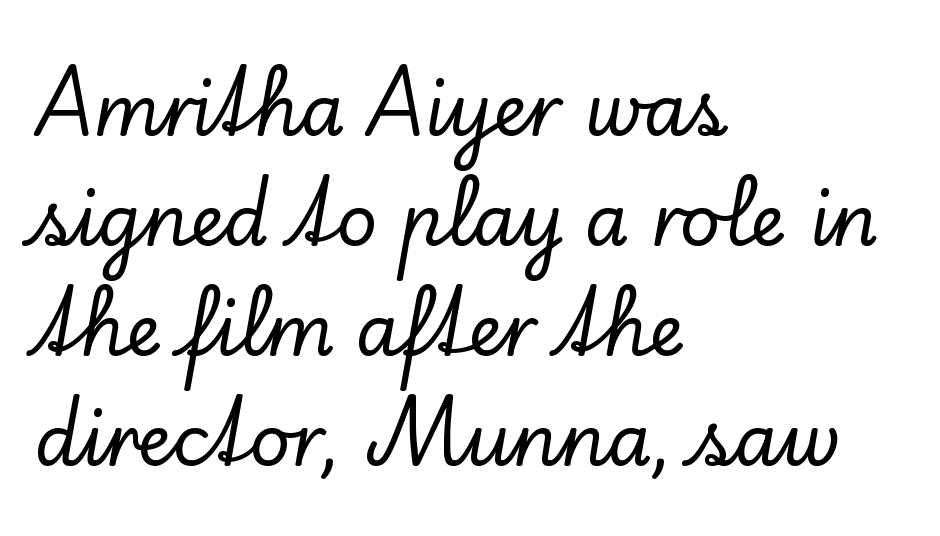
{"serif": "yes", "width": "normal", "stroke_contrast": "low", "x_height": "small", "monospaced": "no", "underline": "no", "align": "left", "line_spacing": "normal", "line_spacing_ratio": 1.55, "letter_spacing": "normal", "letter_spacing_em": 0.0, "glyph_px": 71}
